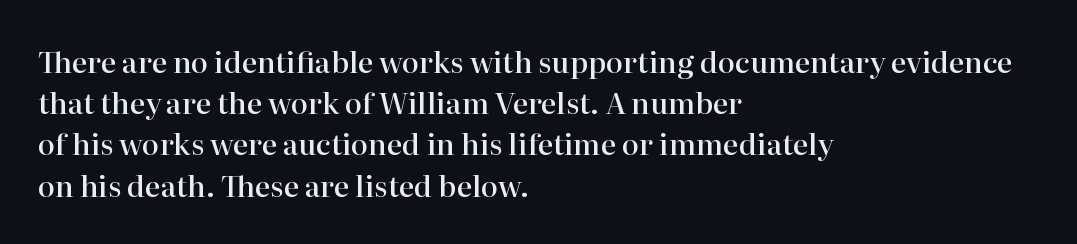
Nobody drew a line under any word here. This rendering leaves character spacing at its baseline value. Spacing verdict: proportional, widths tailored to each character. Letterform terminals end in serifs throughout the passage. Do the letters lean? They stand straight.
